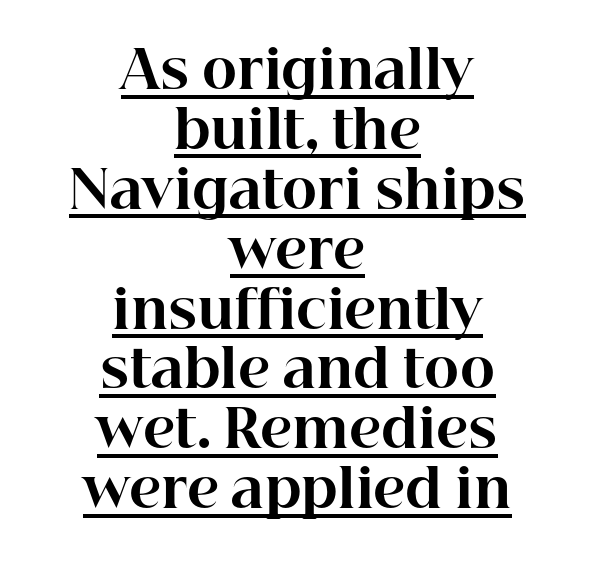
This sample carries an underscore along the baseline area. The rendering uses natural spacing where letterforms have individual widths. I'd describe the lettering as bold — thick and assertive. Inter-character spacing is left at the font's built-in metrics.
